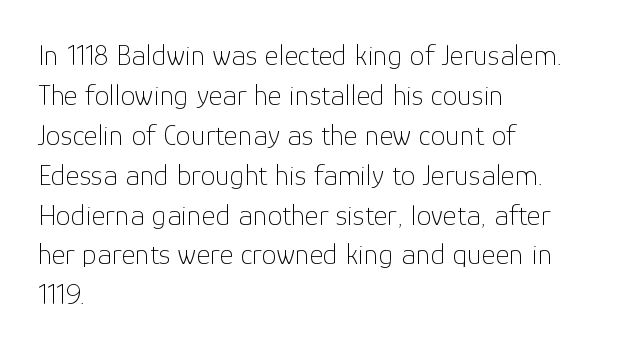
{"serif": "no", "italic": "no", "bold": "no", "weight": "thin", "width": "normal", "stroke_contrast": "low", "x_height": "medium", "monospaced": "no", "underline": "no", "align": "left", "line_spacing": "normal", "line_spacing_ratio": 1.33, "letter_spacing": "normal", "letter_spacing_em": 0.0, "glyph_px": 30}
